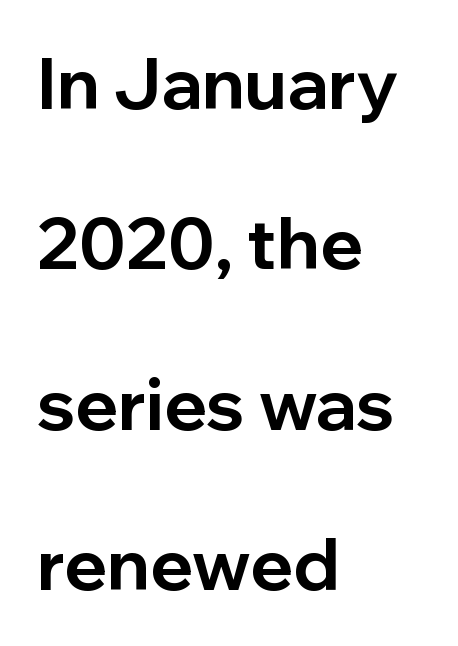
Q: Is the text bold? A: Yes.
Q: Is the text italic (slanted)? A: No, it is upright.
Q: Is the typeface a serif or a sans-serif typeface? A: Sans-serif.
Q: Is the text underlined? A: No.
Q: How is the paragraph aligned? A: Left-aligned.
Q: Is the spacing between letters normal or unusually wide? A: Normal.
Q: Is the spacing between lines tight, normal or loose? A: Loose.
Q: Width (condensed, normal, or wide)? A: Normal.
Q: Stroke contrast? A: Low.
Q: x-height? A: Medium.
Q: Monospaced? A: No.
